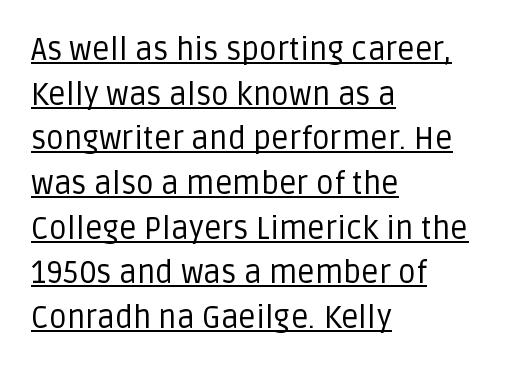
{"serif": "no", "italic": "no", "bold": "no", "weight": "regular", "width": "normal", "stroke_contrast": "low", "x_height": "large", "monospaced": "no", "underline": "yes", "align": "left", "line_spacing": "normal", "line_spacing_ratio": 1.44, "letter_spacing": "normal", "letter_spacing_em": 0.0, "glyph_px": 31}
